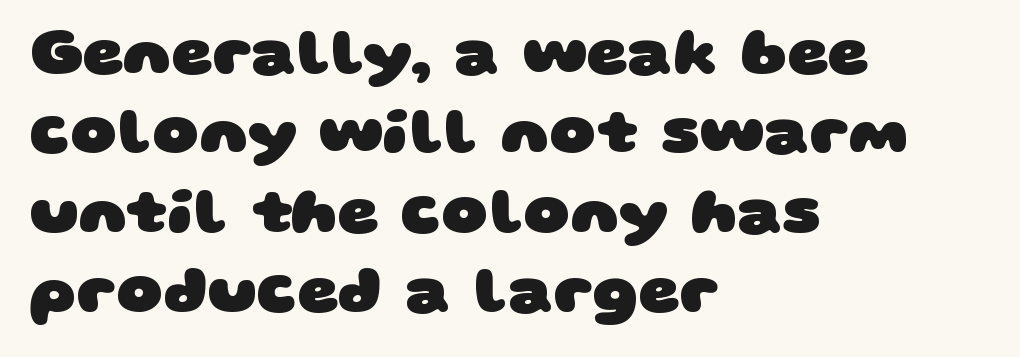
Q: Is the text bold? A: Yes.
Q: Is the typeface a serif or a sans-serif typeface? A: Sans-serif.
Q: Is the text underlined? A: No.
Q: How is the paragraph aligned? A: Left-aligned.
Q: Is the spacing between letters normal or unusually wide? A: Normal.
Q: Width (condensed, normal, or wide)? A: Wide.
Q: Stroke contrast? A: Low.
Q: x-height? A: Large.
Q: Monospaced? A: No.
